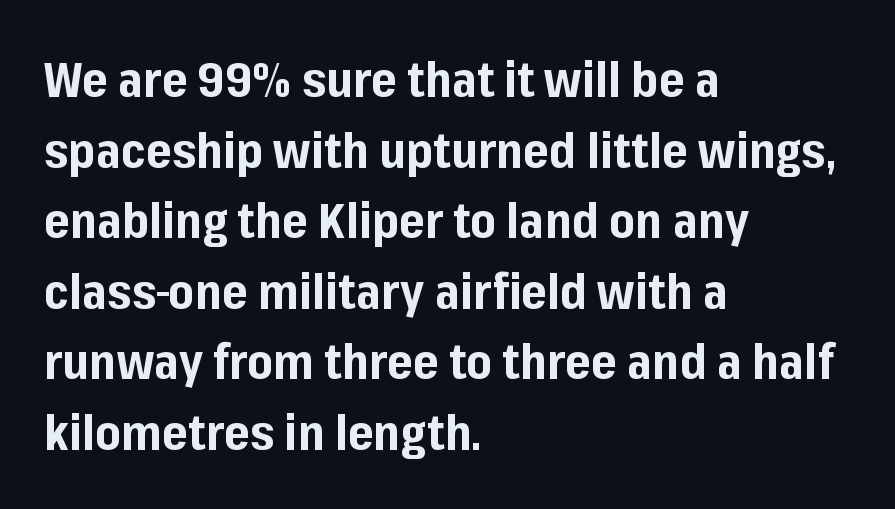
{"serif": "no", "italic": "no", "bold": "yes", "weight": "bold", "width": "normal", "stroke_contrast": "low", "x_height": "medium", "monospaced": "no", "underline": "no", "align": "left", "line_spacing": "normal", "line_spacing_ratio": 1.44, "letter_spacing": "normal", "letter_spacing_em": 0.0, "glyph_px": 49}
